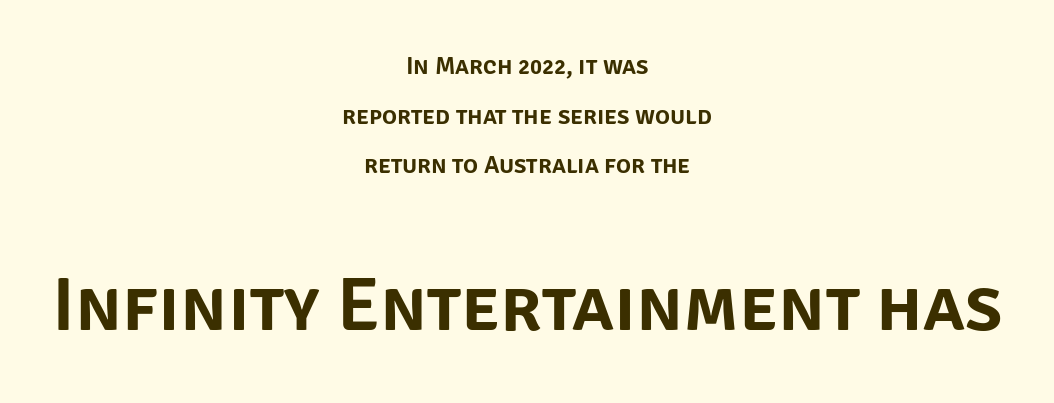
The image shows 75 px sans-serif type, upright; set centered, loose line spacing (1.99x), normal letter spacing, not underlined; the second (bottom) block is 3.0x larger; low stroke contrast and a large x-height.
